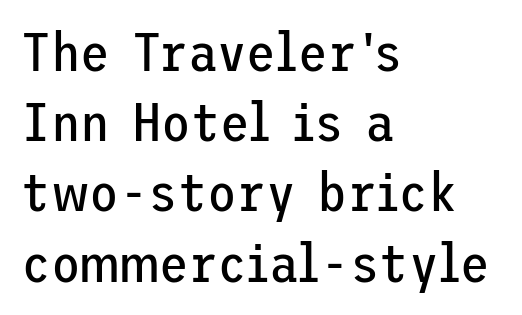
Q: Is the text bold? A: No.
Q: Is the text italic (slanted)? A: No, it is upright.
Q: Is the typeface a serif or a sans-serif typeface? A: Sans-serif.
Q: Is the text underlined? A: No.
Q: How is the paragraph aligned? A: Left-aligned.
Q: Is the spacing between letters normal or unusually wide? A: Normal.
Q: Is the spacing between lines tight, normal or loose? A: Normal.
Q: Width (condensed, normal, or wide)? A: Normal.
Q: Stroke contrast? A: Low.
Q: x-height? A: Medium.
